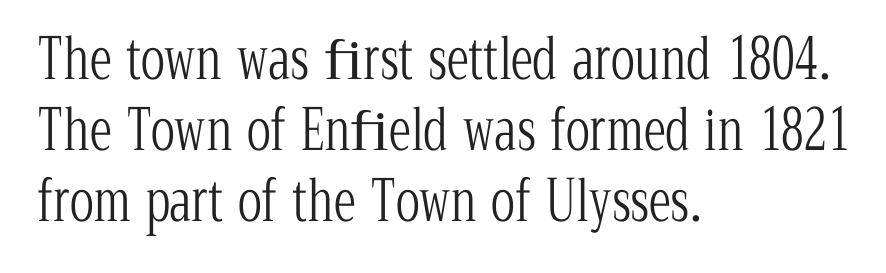
{"serif": "yes", "italic": "no", "bold": "no", "weight": "light", "width": "condensed", "stroke_contrast": "low", "x_height": "medium", "monospaced": "no", "underline": "no", "align": "left", "line_spacing": "normal", "line_spacing_ratio": 1.27, "letter_spacing": "normal", "letter_spacing_em": 0.0, "glyph_px": 56}
